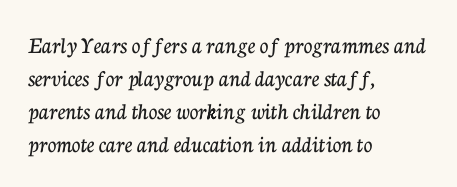
The image shows 24 px text type; set left-aligned, normal line spacing (1.38x), normal letter spacing, not underlined.
